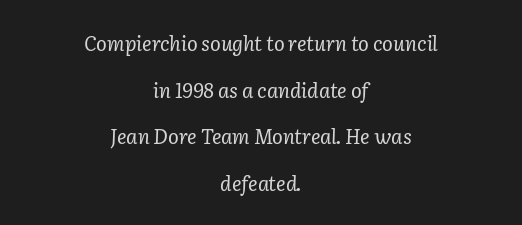
Airy leading. Casual observation: everything's sitting right in the middle. The letters sit at their default tracking, neither squeezed nor spread. Is the stroke heavy? The answer is a plain regular-or-lighter. Lines of text with bare space underneath.
